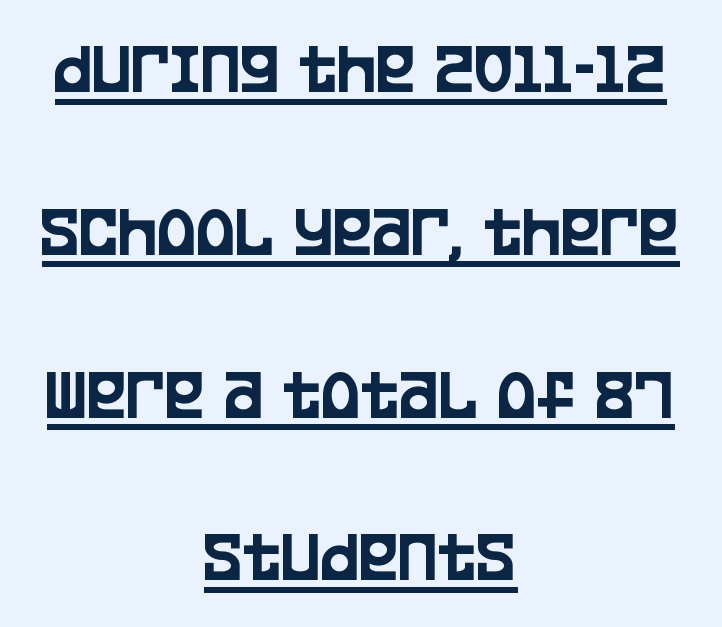
Q: Is the text italic (slanted)? A: No, it is upright.
Q: Is the typeface a serif or a sans-serif typeface? A: Sans-serif.
Q: Is the text underlined? A: Yes.
Q: How is the paragraph aligned? A: Centered.
Q: Is the spacing between letters normal or unusually wide? A: Normal.
Q: Is the spacing between lines tight, normal or loose? A: Loose.
Q: Width (condensed, normal, or wide)? A: Condensed.
Q: Stroke contrast? A: Low.
Q: x-height? A: Large.
Q: Monospaced? A: No.
